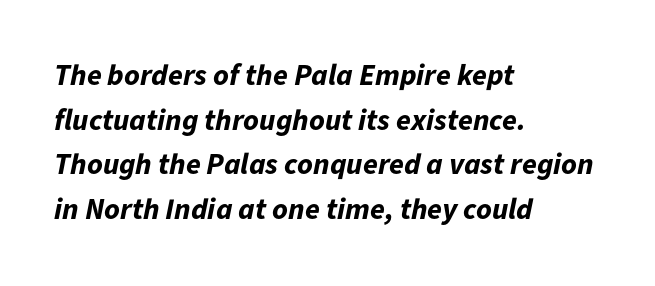
The image shows 30 px bold type, italic (leaning right); set left-aligned, normal line spacing (1.49x), normal letter spacing, not underlined; low stroke contrast and a medium x-height.
